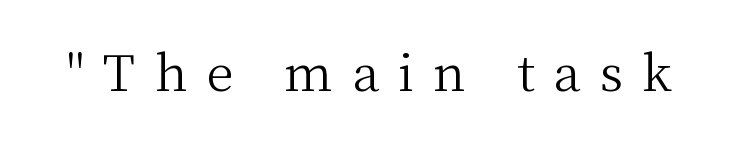
Does the lettering tilt? It doesn't — this is upright. Nothing heavy about these letters — not bold at all. A serif font was chosen for this passage. The gap between lines stays unmarked. Character widths vary here, with narrow letters taking less room than wide ones. These lines have a slow, spaced-out rhythm from letter to letter.
